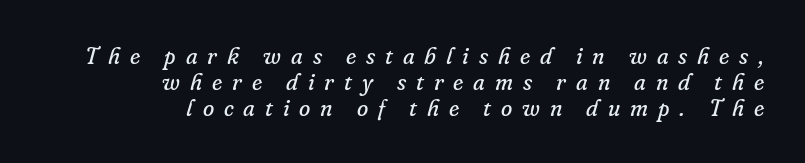
{"italic": "yes", "lean": "right", "slant_degrees": 16, "bold": "no", "underline": "no", "align": "right", "line_spacing": "tight", "line_spacing_ratio": 1.13, "letter_spacing": "wide", "letter_spacing_em": 0.43, "glyph_px": 23}
